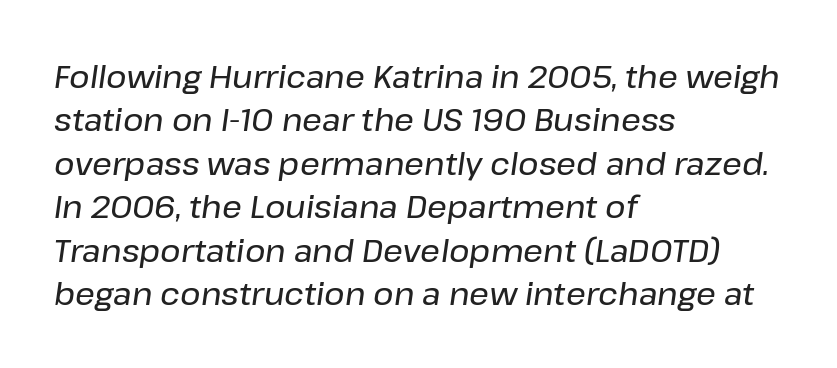
{"italic": "yes", "lean": "right", "slant_degrees": 8, "width": "normal", "stroke_contrast": "low", "x_height": "medium", "monospaced": "no", "underline": "no", "align": "left", "line_spacing": "normal", "line_spacing_ratio": 1.4, "letter_spacing": "normal", "letter_spacing_em": 0.0, "glyph_px": 31}
